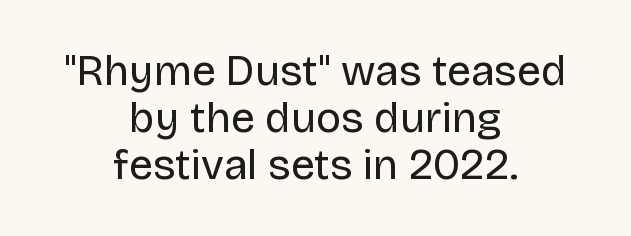
{"serif": "no", "italic": "no", "bold": "no", "weight": "regular", "width": "normal", "stroke_contrast": "low", "x_height": "large", "monospaced": "no", "underline": "no", "align": "center", "line_spacing": "tight", "line_spacing_ratio": 1.09, "letter_spacing": "normal", "letter_spacing_em": 0.0, "glyph_px": 43}
